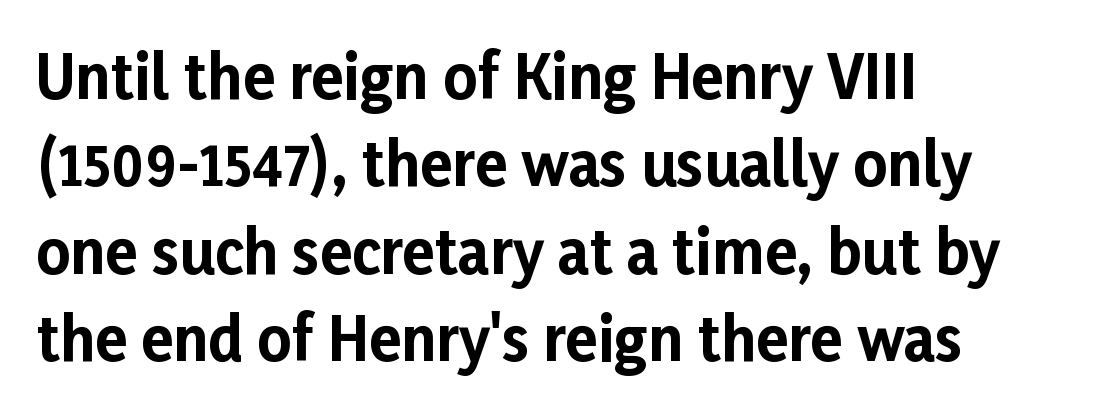
The type is set solid horizontally, with unmodified tracking. The baseline area is clear. Vertical spacing — default. You could not count columns in this text — the font is proportionally spaced. In terms of posture, this sample is upright. Is this a sans? Yes — the strokes have no serifs.
